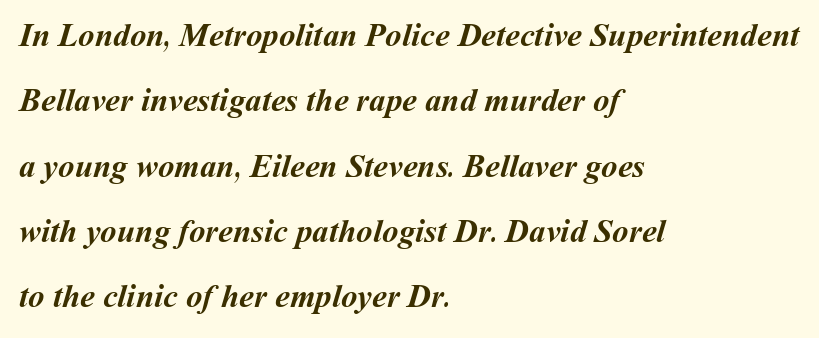
Q: Is the text bold? A: Yes.
Q: Is the text underlined? A: No.
Q: How is the paragraph aligned? A: Left-aligned.
Q: Is the spacing between letters normal or unusually wide? A: Normal.
Q: Is the spacing between lines tight, normal or loose? A: Loose.
Q: Width (condensed, normal, or wide)? A: Normal.
Q: Stroke contrast? A: Medium.
Q: x-height? A: Medium.
Q: Monospaced? A: No.
